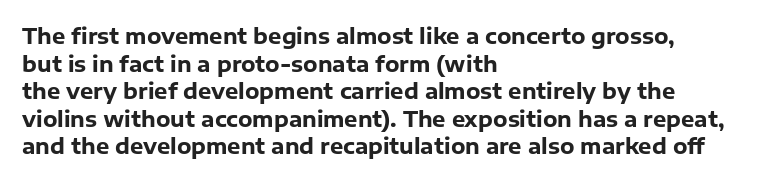
Q: Is the text bold? A: Yes.
Q: Is the text italic (slanted)? A: No, it is upright.
Q: Is the text underlined? A: No.
Q: How is the paragraph aligned? A: Left-aligned.
Q: Is the spacing between letters normal or unusually wide? A: Normal.
Q: Is the spacing between lines tight, normal or loose? A: Normal.
